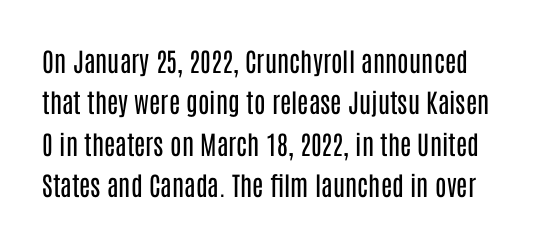
Q: Is the text bold? A: No.
Q: Is the text italic (slanted)? A: No, it is upright.
Q: Is the text underlined? A: No.
Q: Is the spacing between letters normal or unusually wide? A: Normal.
Q: Is the spacing between lines tight, normal or loose? A: Normal.
